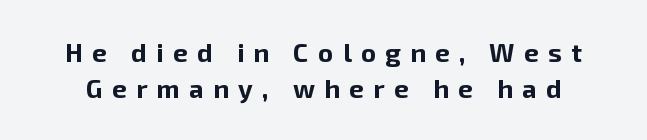
Substantial extra tracking has been applied to these lines. The typesetting leans heavy: a genuine bold. The lettering stays uniformly vertical, giving the passage a roman look. The string is rendered with underlining switched off. Leading matches the norm, producing a regular column.
